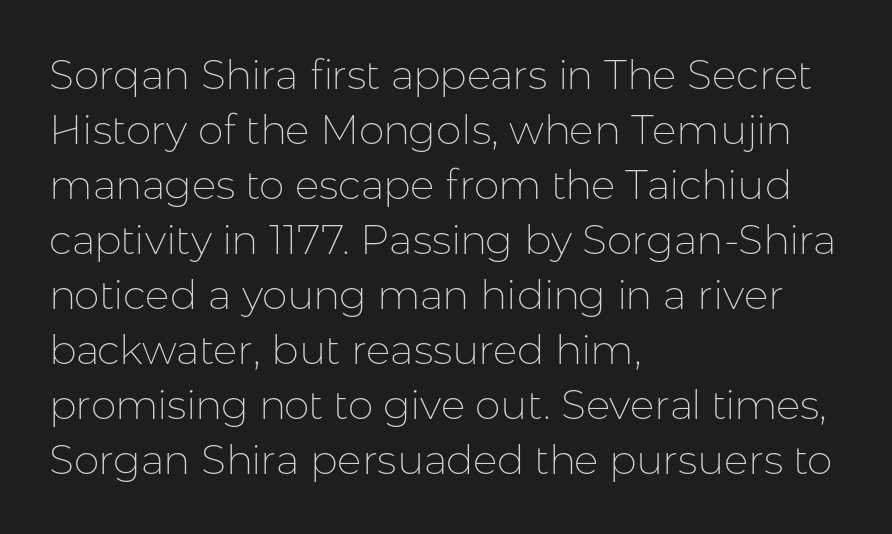
{"serif": "no", "italic": "no", "bold": "no", "weight": "thin", "width": "normal", "stroke_contrast": "low", "x_height": "medium", "monospaced": "no", "underline": "no", "align": "left", "line_spacing": "normal", "line_spacing_ratio": 1.34, "letter_spacing": "normal", "letter_spacing_em": 0.0, "glyph_px": 41}
